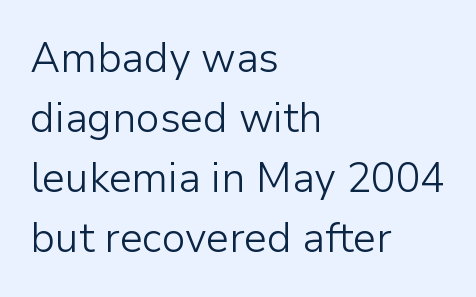
Q: Is the text bold? A: No.
Q: Is the text italic (slanted)? A: No, it is upright.
Q: Is the typeface a serif or a sans-serif typeface? A: Sans-serif.
Q: Is the text underlined? A: No.
Q: How is the paragraph aligned? A: Left-aligned.
Q: Is the spacing between letters normal or unusually wide? A: Normal.
Q: Is the spacing between lines tight, normal or loose? A: Normal.
Q: Width (condensed, normal, or wide)? A: Normal.
Q: Stroke contrast? A: Low.
Q: x-height? A: Medium.
Q: Monospaced? A: No.
